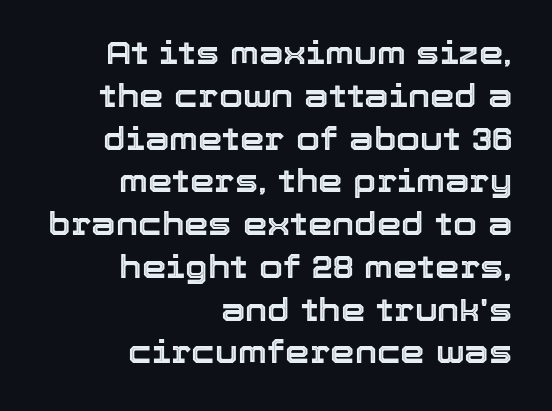
Q: Is the text italic (slanted)? A: No, it is upright.
Q: Is the text underlined? A: No.
Q: How is the paragraph aligned? A: Right-aligned.
Q: Is the spacing between letters normal or unusually wide? A: Normal.
Q: Is the spacing between lines tight, normal or loose? A: Normal.
Q: Width (condensed, normal, or wide)? A: Normal.
Q: x-height? A: Medium.
Q: Monospaced? A: No.
